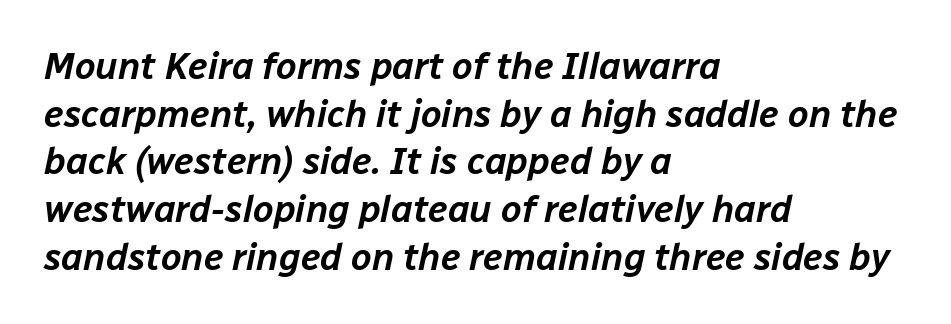
Notice how the stems are inclined rather than vertical — that's the hallmark of italics. Tracking here is standard; glyphs follow each other at the usual distance. The passage shown is typed in a proportional face where columns would drift. One-word summary of the alignment: left. The designer left line spacing at the default.
